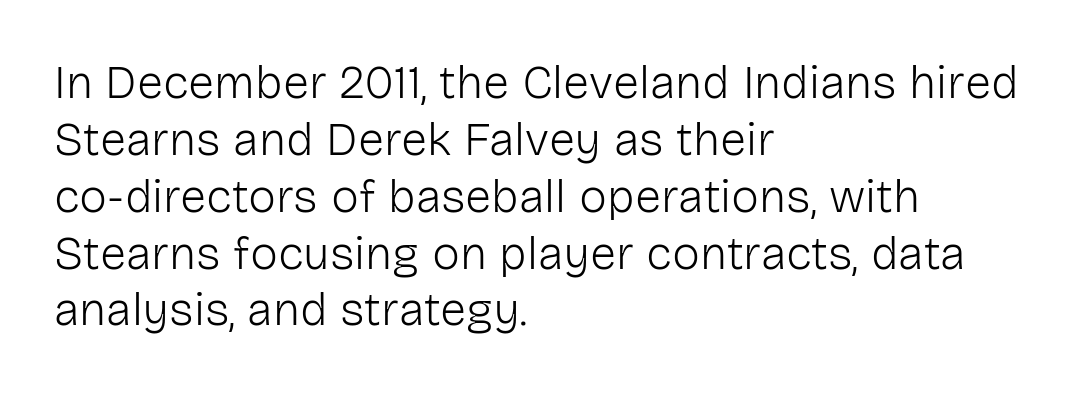
Q: Is the text bold? A: No.
Q: Is the text italic (slanted)? A: No, it is upright.
Q: Is the typeface a serif or a sans-serif typeface? A: Sans-serif.
Q: Is the text underlined? A: No.
Q: How is the paragraph aligned? A: Left-aligned.
Q: Is the spacing between letters normal or unusually wide? A: Normal.
Q: Width (condensed, normal, or wide)? A: Normal.
Q: Stroke contrast? A: Low.
Q: x-height? A: Medium.
Q: Monospaced? A: No.
